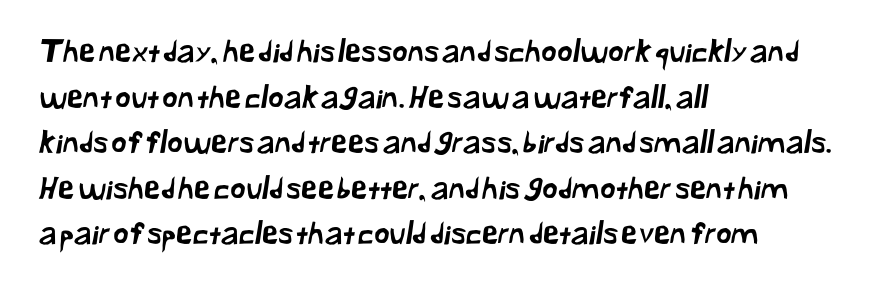
Does the type have serifs? No, each stem ends abruptly. Line beginnings align vertically; line endings do not. The tracking reads as untouched default to a designer's eye. Honestly, the row spacing looks completely unremarkable. Beneath every word, the page is bare. Character widths vary here, with narrow letters taking less room than wide ones.
